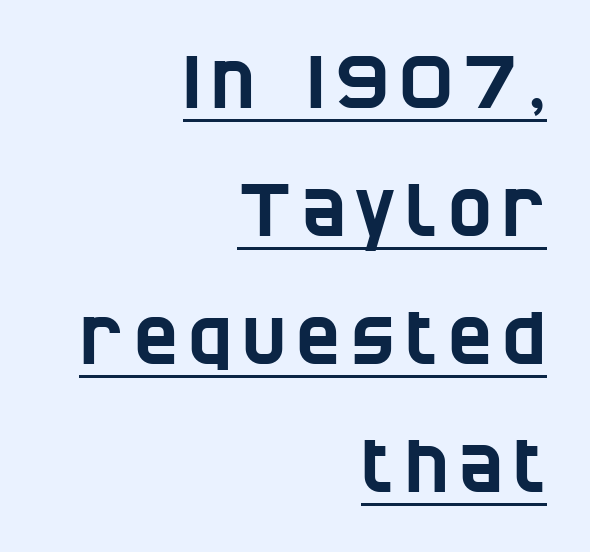
{"serif": "no", "width": "condensed", "stroke_contrast": "low", "x_height": "large", "monospaced": "no", "underline": "yes", "align": "right", "line_spacing_ratio": 1.73, "glyph_px": 74}
